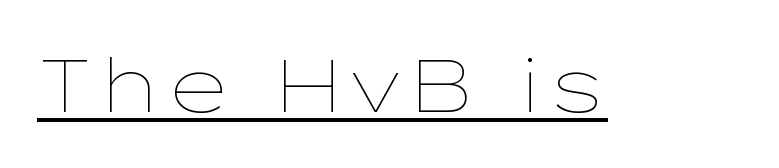
{"italic": "no", "bold": "no", "weight": "thin", "width": "wide", "stroke_contrast": "low", "x_height": "medium", "monospaced": "no", "underline": "yes", "letter_spacing": "normal", "letter_spacing_em": 0.0, "glyph_px": 75}
